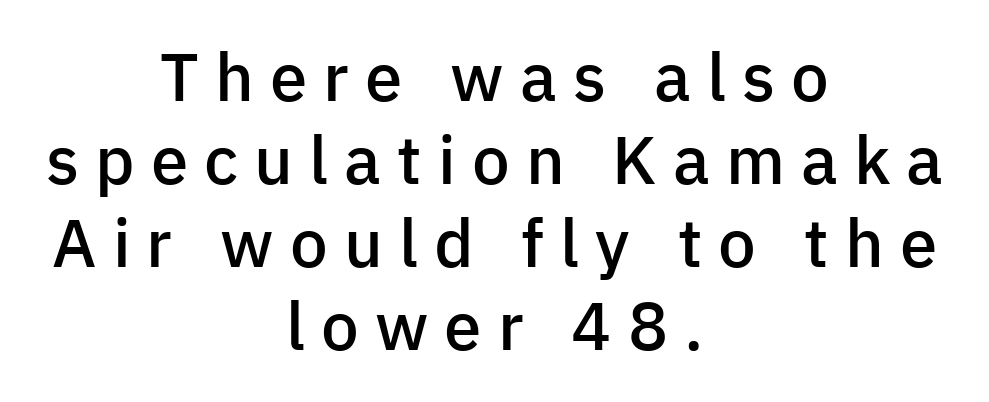
The image shows 67 px semibold sans-serif type, upright; set centered, line spacing 1.24x, unusually wide letter spacing (+0.24 em), not underlined; low stroke contrast and a medium x-height.
